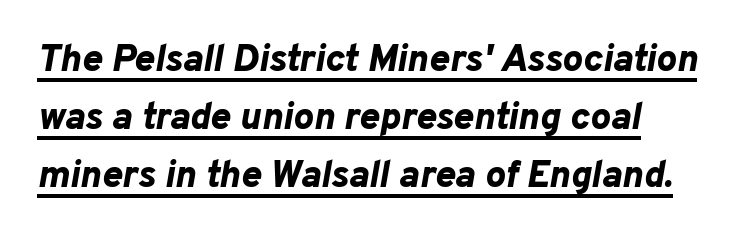
The image shows 38 px bold type, italic (leaning right); set normal line spacing (1.53x), normal letter spacing, underlined; low stroke contrast and a medium x-height.
